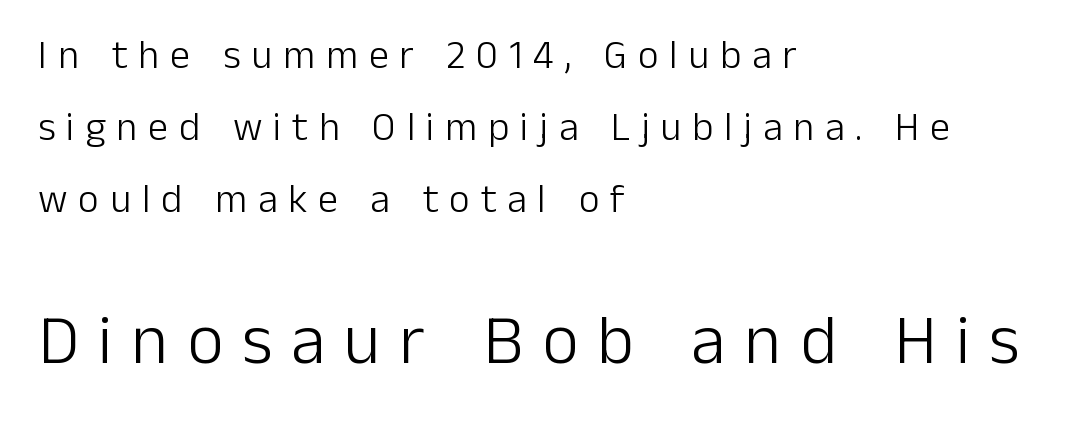
Q: Is the text bold? A: No.
Q: Is the text italic (slanted)? A: No, it is upright.
Q: Is the typeface a serif or a sans-serif typeface? A: Sans-serif.
Q: Is the text underlined? A: No.
Q: How is the paragraph aligned? A: Left-aligned.
Q: Is the spacing between letters normal or unusually wide? A: Unusually wide.
Q: Which block of text is set in a larger size, the first (top) or the second (bottom)? A: The second (bottom) one.
Q: Width (condensed, normal, or wide)? A: Normal.
Q: Stroke contrast? A: Low.
Q: x-height? A: Medium.
Q: Monospaced? A: No.
